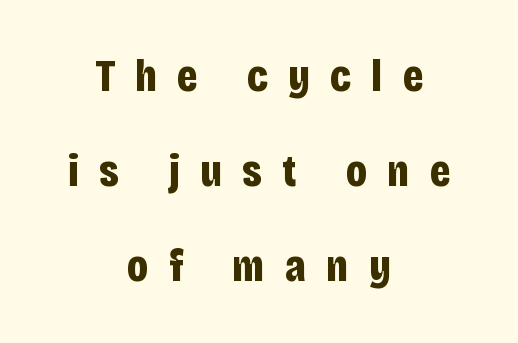
{"serif": "no", "italic": "no", "bold": "yes", "weight": "bold", "width": "condensed", "stroke_contrast": "low", "x_height": "large", "monospaced": "no", "underline": "no", "align": "center", "line_spacing": "loose", "line_spacing_ratio": 2.07, "letter_spacing": "wide", "letter_spacing_em": 0.44, "glyph_px": 46}
